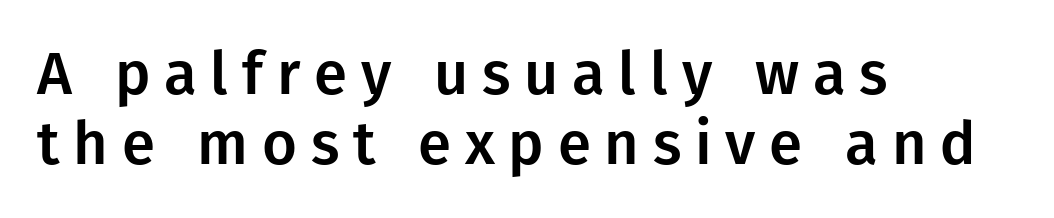
Q: Is the text italic (slanted)? A: No, it is upright.
Q: Is the typeface a serif or a sans-serif typeface? A: Sans-serif.
Q: Is the text underlined? A: No.
Q: How is the paragraph aligned? A: Left-aligned.
Q: Is the spacing between letters normal or unusually wide? A: Unusually wide.
Q: Width (condensed, normal, or wide)? A: Normal.
Q: Stroke contrast? A: Low.
Q: x-height? A: Medium.
Q: Monospaced? A: No.
